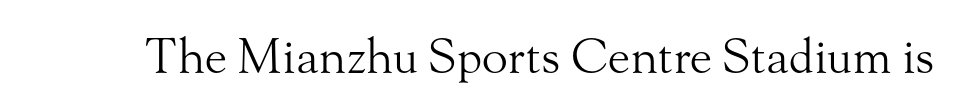
{"serif": "yes", "italic": "no", "bold": "no", "weight": "light", "width": "normal", "stroke_contrast": "medium", "x_height": "small", "monospaced": "no", "underline": "no", "letter_spacing": "normal", "letter_spacing_em": 0.0, "glyph_px": 48}
